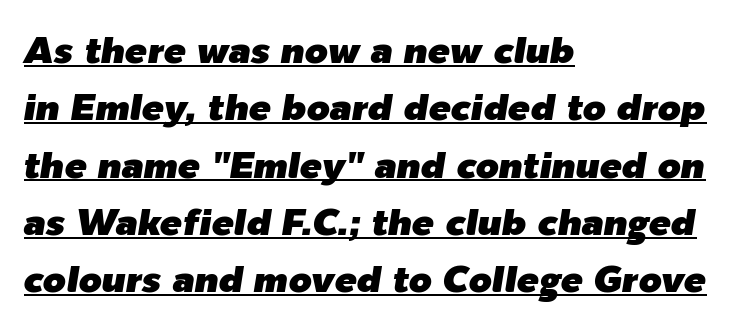
Q: Is the text italic (slanted)? A: Yes, it leans right by about 9 degrees.
Q: Is the text underlined? A: Yes.
Q: How is the paragraph aligned? A: Left-aligned.
Q: Is the spacing between letters normal or unusually wide? A: Normal.
Q: Is the spacing between lines tight, normal or loose? A: Normal.
Q: Width (condensed, normal, or wide)? A: Normal.
Q: Stroke contrast? A: Low.
Q: x-height? A: Medium.
Q: Monospaced? A: No.
